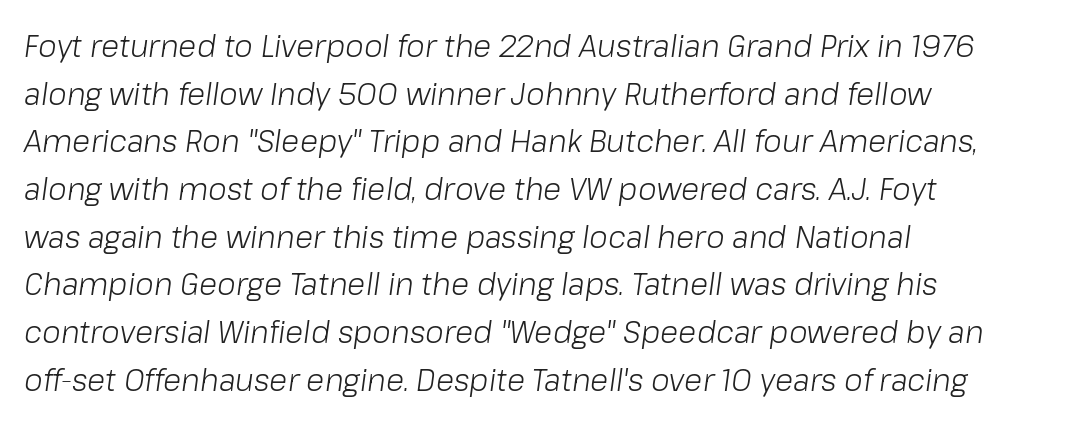
Q: Is the text bold? A: No.
Q: Is the text italic (slanted)? A: Yes, it leans right by about 8 degrees.
Q: Is the text underlined? A: No.
Q: How is the paragraph aligned? A: Left-aligned.
Q: Is the spacing between letters normal or unusually wide? A: Normal.
Q: Is the spacing between lines tight, normal or loose? A: Normal.
Q: Width (condensed, normal, or wide)? A: Normal.
Q: Stroke contrast? A: Low.
Q: x-height? A: Medium.
Q: Monospaced? A: No.
